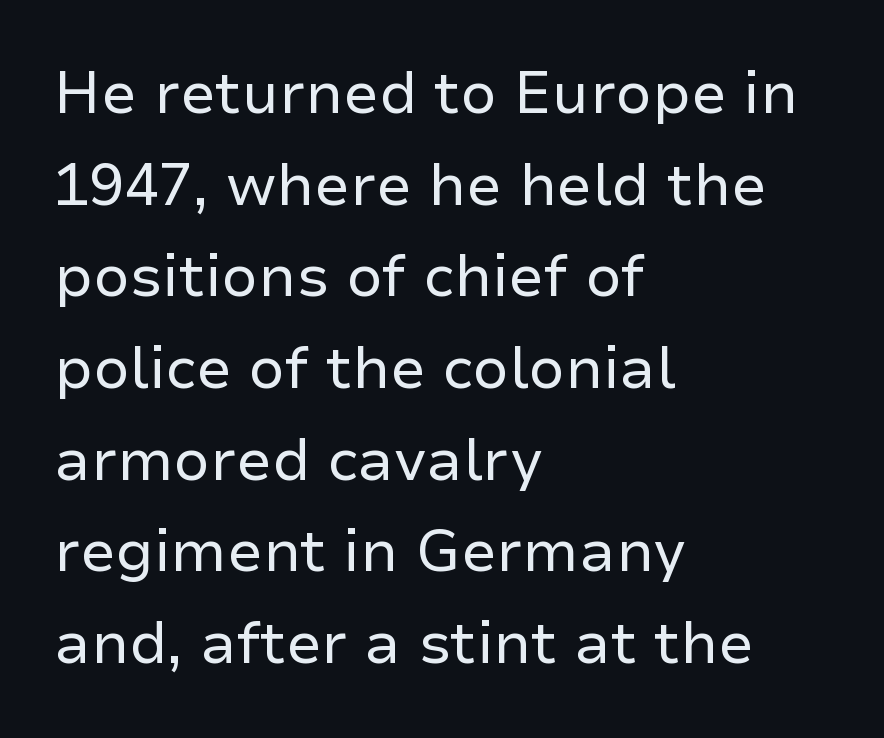
Q: Is the text bold? A: No.
Q: Is the text italic (slanted)? A: No, it is upright.
Q: Is the typeface a serif or a sans-serif typeface? A: Sans-serif.
Q: Is the text underlined? A: No.
Q: How is the paragraph aligned? A: Left-aligned.
Q: Is the spacing between letters normal or unusually wide? A: Normal.
Q: Is the spacing between lines tight, normal or loose? A: Normal.
Q: Width (condensed, normal, or wide)? A: Normal.
Q: Stroke contrast? A: Low.
Q: x-height? A: Medium.
Q: Monospaced? A: No.
